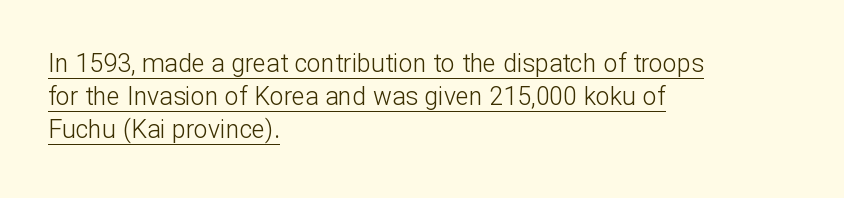
{"italic": "no", "bold": "no", "underline": "yes", "align": "left", "line_spacing": "normal", "line_spacing_ratio": 1.32, "letter_spacing": "normal", "letter_spacing_em": 0.0, "glyph_px": 25}
